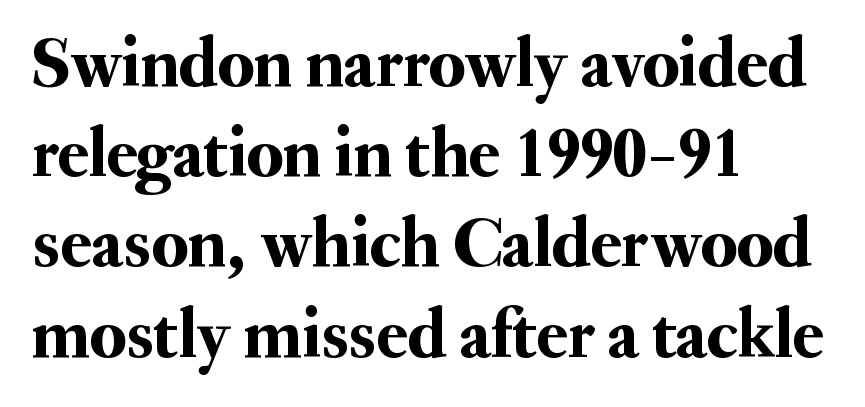
The image shows 71 px serif type, upright; set left-aligned, normal line spacing (1.27x), normal letter spacing, not underlined; medium stroke contrast and a small x-height.
